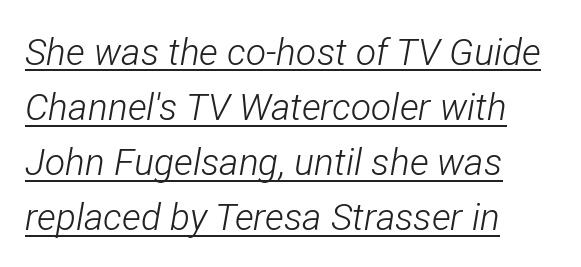
Q: Is the text bold? A: No.
Q: Is the text italic (slanted)? A: Yes, it leans right by about 12 degrees.
Q: Is the text underlined? A: Yes.
Q: How is the paragraph aligned? A: Left-aligned.
Q: Is the spacing between letters normal or unusually wide? A: Normal.
Q: Is the spacing between lines tight, normal or loose? A: Normal.
Q: Width (condensed, normal, or wide)? A: Condensed.
Q: Stroke contrast? A: Low.
Q: x-height? A: Medium.
Q: Monospaced? A: No.
